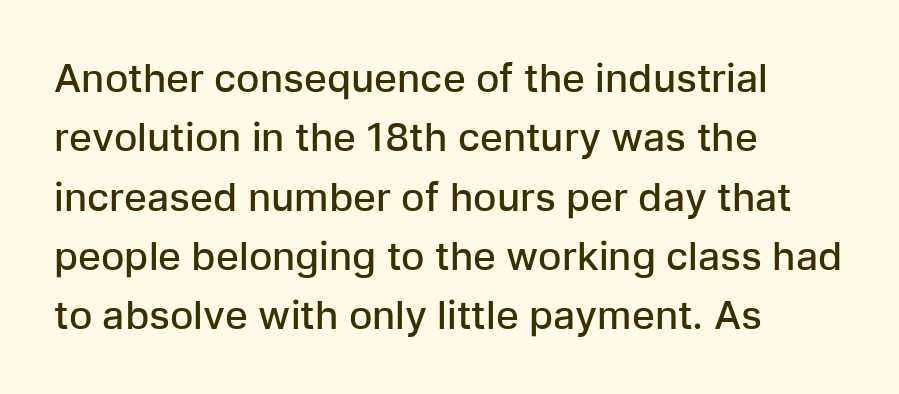
The image shows 39 px semibold sans-serif type, upright; set left-aligned, normal line spacing (1.52x), normal letter spacing, not underlined; low stroke contrast and a medium x-height.
